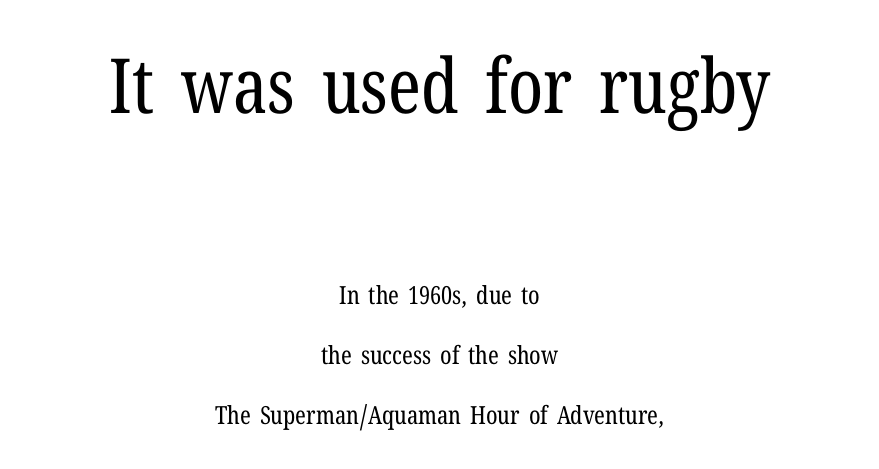
{"serif": "yes", "italic": "no", "bold": "no", "weight": "regular", "width": "condensed", "stroke_contrast": "low", "x_height": "medium", "monospaced": "no", "underline": "no", "align": "center", "line_spacing": "loose", "line_spacing_ratio": 2.39, "letter_spacing": "normal", "letter_spacing_em": 0.0, "larger_block": "first", "size_ratio": 3.04, "glyph_px": 76}
